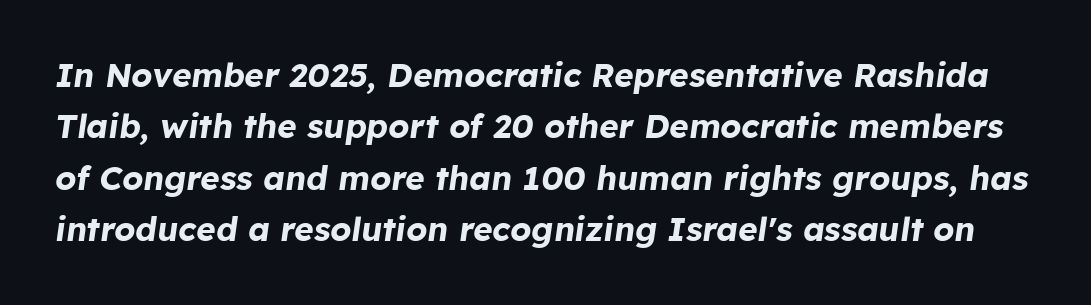
{"italic": "yes", "lean": "right", "slant_degrees": 8, "bold": "yes", "weight": "bold", "width": "normal", "stroke_contrast": "low", "x_height": "medium", "monospaced": "no", "underline": "no", "line_spacing": "normal", "line_spacing_ratio": 1.56, "letter_spacing": "normal", "letter_spacing_em": 0.0, "glyph_px": 33}
